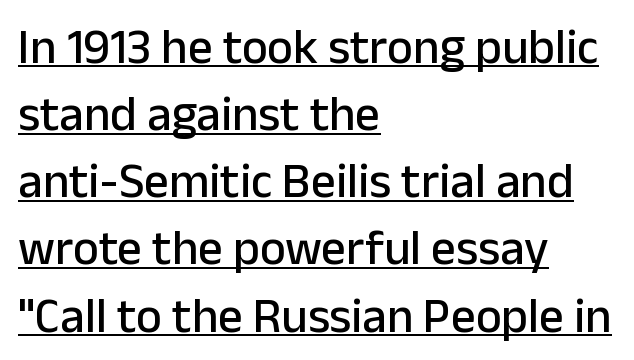
This sample has the flowing, uneven cadence of proportional lettering. The line texture is even and compact thanks to regular tracking. Are there feet on the stems? There aren't — it's a sans. Emphasis is given by a line drawn under the lettering. Successive baselines arrive at the customary interval. A student would call this left alignment; a typographer would say flush left, rag right.
